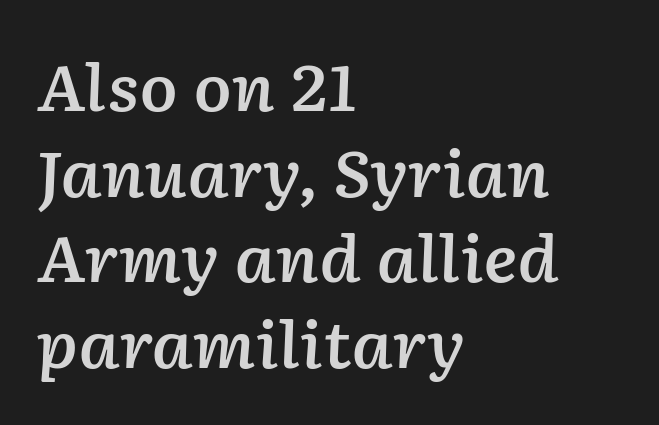
{"italic": "yes", "lean": "right", "slant_degrees": 2, "bold": "semi", "weight": "semibold", "width": "normal", "stroke_contrast": "low", "x_height": "medium", "monospaced": "no", "underline": "no", "align": "left", "line_spacing": "normal", "line_spacing_ratio": 1.36, "letter_spacing": "normal", "letter_spacing_em": 0.0, "glyph_px": 63}
